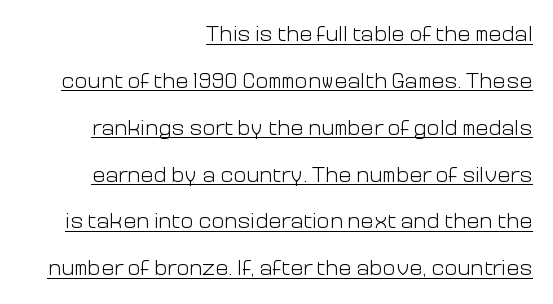
The image shows 22 px text type, upright; set right-aligned, loose line spacing (2.13x), normal letter spacing, underlined.
